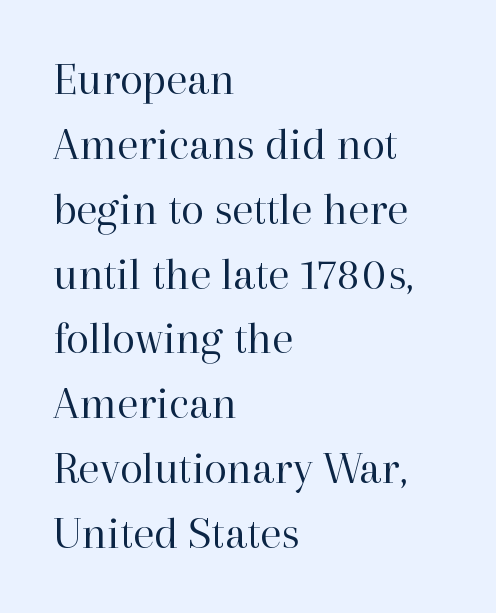
Unlike a clean sans, this face finishes its strokes with serifs. Italic: no, the glyphs are upright roman. Nothing heavy about these letters — not bold at all. Descender tails drop into unmarked territory.
